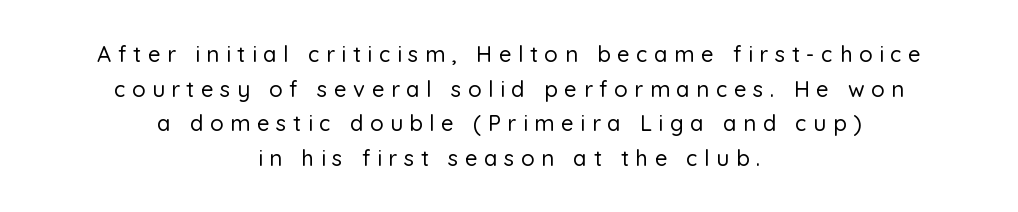
Q: Is the text italic (slanted)? A: No, it is upright.
Q: Is the text underlined? A: No.
Q: How is the paragraph aligned? A: Centered.
Q: Is the spacing between letters normal or unusually wide? A: Unusually wide.
Q: Is the spacing between lines tight, normal or loose? A: Normal.
